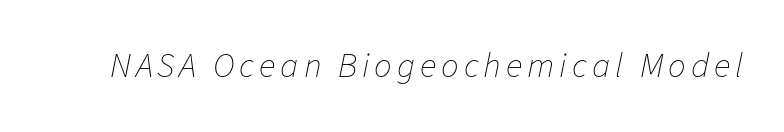
The image shows 35 px thin type, italic (leaning right); set not underlined; low stroke contrast and a medium x-height.
